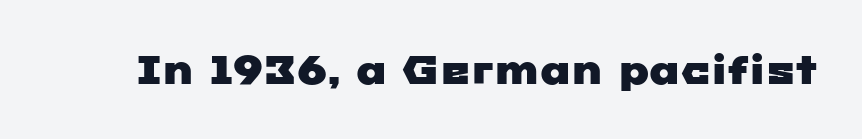
These lines keep a tight, regular rhythm from letter to letter. I'd call this a sans setting — the letters go barefoot. Any mark beneath the type? The region is blank. You could not count columns in this text — the font is proportionally spaced.
